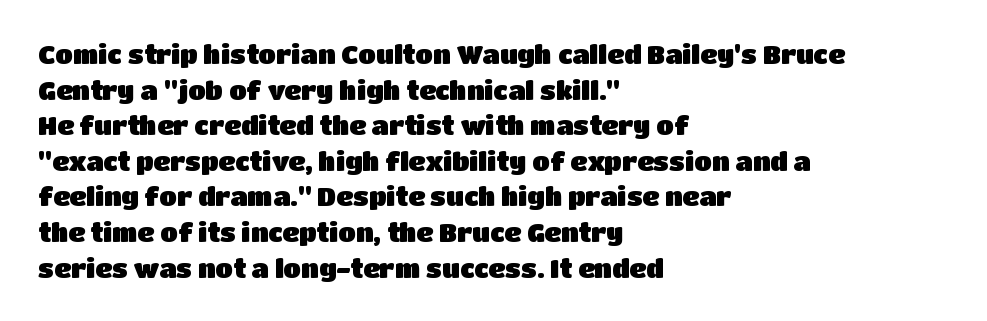
The image shows 26 px text type, upright; set left-aligned, normal line spacing (1.37x), normal letter spacing, not underlined.
